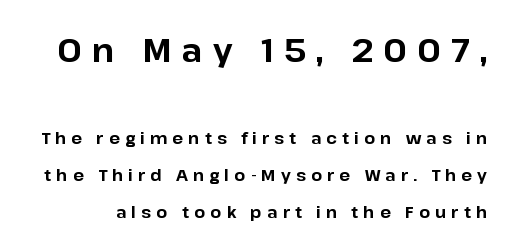
{"serif": "no", "italic": "no", "bold": "yes", "weight": "bold", "width": "normal", "stroke_contrast": "low", "x_height": "medium", "monospaced": "no", "underline": "no", "line_spacing": "loose", "line_spacing_ratio": 2.3, "letter_spacing": "wide", "letter_spacing_em": 0.32, "larger_block": "first", "size_ratio": 2.0, "glyph_px": 32}
